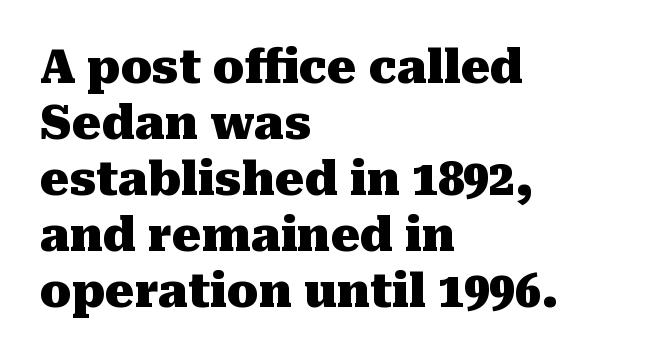
{"serif": "yes", "italic": "no", "bold": "yes", "weight": "heavy", "width": "normal", "stroke_contrast": "medium", "x_height": "medium", "monospaced": "no", "underline": "no", "align": "left", "line_spacing_ratio": 1.22, "letter_spacing": "normal", "letter_spacing_em": 0.0, "glyph_px": 46}
